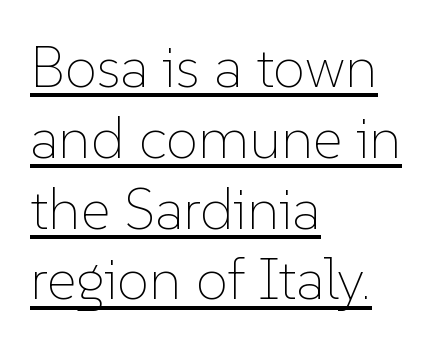
The image shows 58 px thin type, upright; set left-aligned, line spacing 1.22x, normal letter spacing, underlined; low stroke contrast and a medium x-height.
